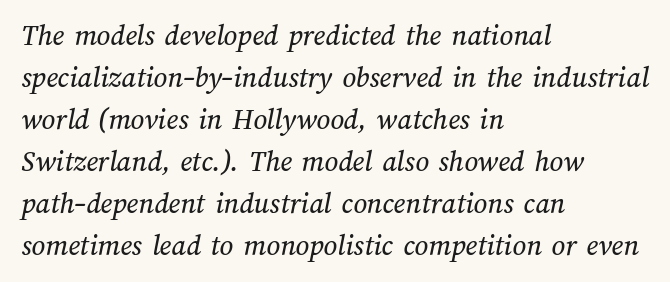
Q: Is the text underlined? A: No.
Q: How is the paragraph aligned? A: Left-aligned.
Q: Is the spacing between letters normal or unusually wide? A: Normal.
Q: Is the spacing between lines tight, normal or loose? A: Normal.
Q: Width (condensed, normal, or wide)? A: Normal.
Q: Stroke contrast? A: Medium.
Q: x-height? A: Medium.
Q: Monospaced? A: No.
